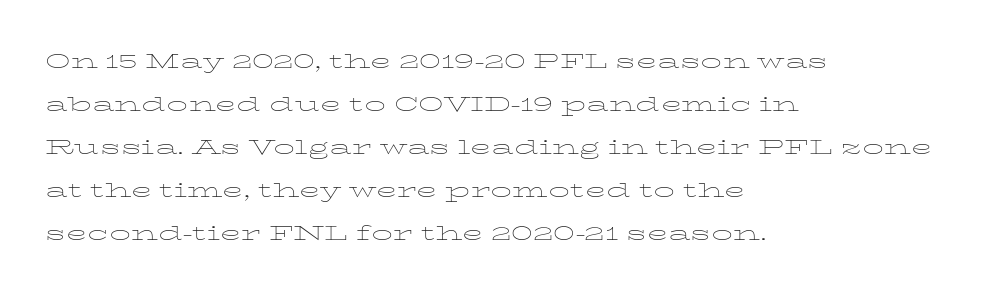
Tall strokes in this sample are plumb rather than angled. Leftover space on each line is placed entirely after the last word. The letters look calm and open, with moderate or lighter stems. Default kerning and tracking; the words read as compact shapes. The letters advance in unequal steps, a hallmark of proportional type.
